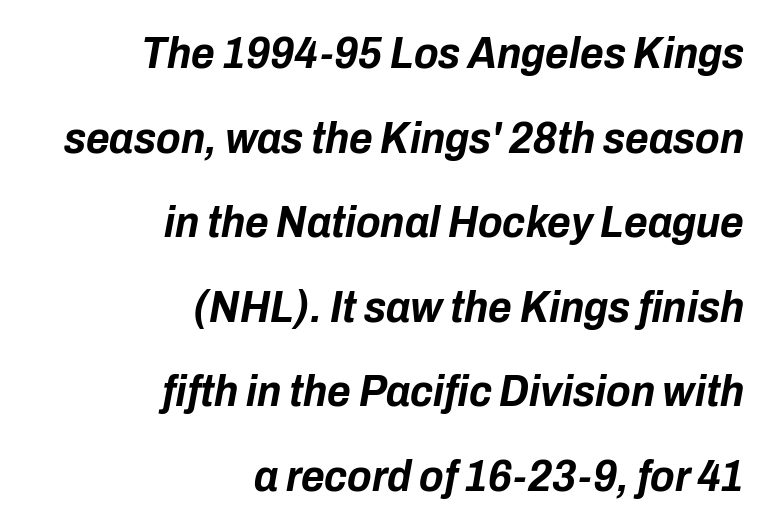
The letters are slanted; this is an italic face. The passage shown is typed in a proportional face where columns would drift. The letters sit at their default tracking, neither squeezed nor spread. Weight check: bold — yes, fully. Casual observation: everything's shoved over to the right. Decoration check: the copy has no underline.
